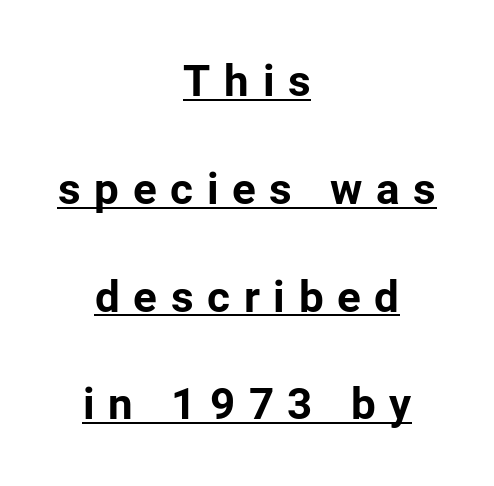
Q: Is the text bold? A: Yes.
Q: Is the text italic (slanted)? A: No, it is upright.
Q: Is the typeface a serif or a sans-serif typeface? A: Sans-serif.
Q: Is the text underlined? A: Yes.
Q: How is the paragraph aligned? A: Centered.
Q: Is the spacing between letters normal or unusually wide? A: Unusually wide.
Q: Is the spacing between lines tight, normal or loose? A: Loose.
Q: Width (condensed, normal, or wide)? A: Normal.
Q: Stroke contrast? A: Low.
Q: x-height? A: Medium.
Q: Monospaced? A: No.
